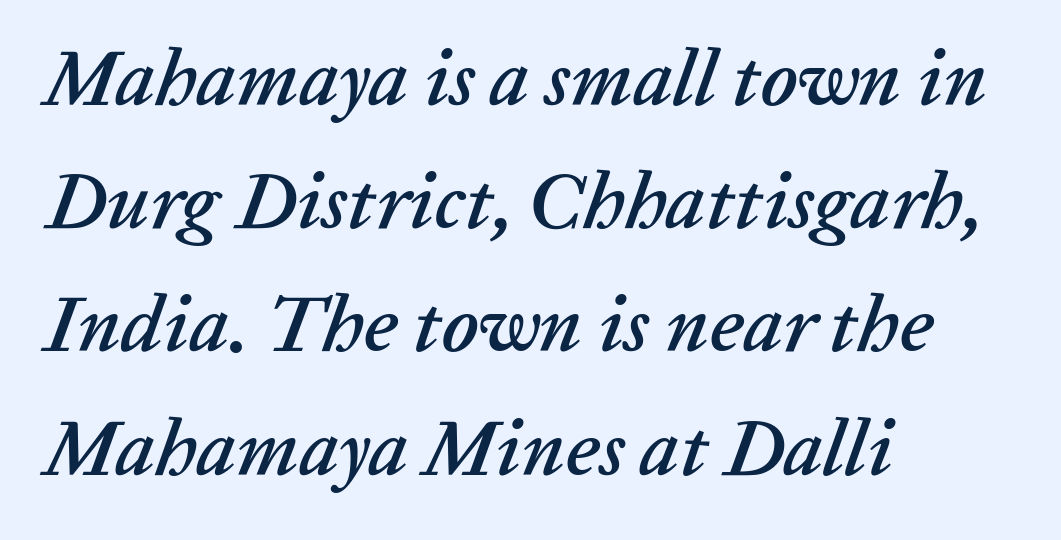
Q: Is the text italic (slanted)? A: Yes, it leans right by about 20 degrees.
Q: Is the text underlined? A: No.
Q: How is the paragraph aligned? A: Left-aligned.
Q: Is the spacing between letters normal or unusually wide? A: Normal.
Q: Is the spacing between lines tight, normal or loose? A: Normal.
Q: Width (condensed, normal, or wide)? A: Normal.
Q: Stroke contrast? A: Low.
Q: x-height? A: Medium.
Q: Monospaced? A: No.
